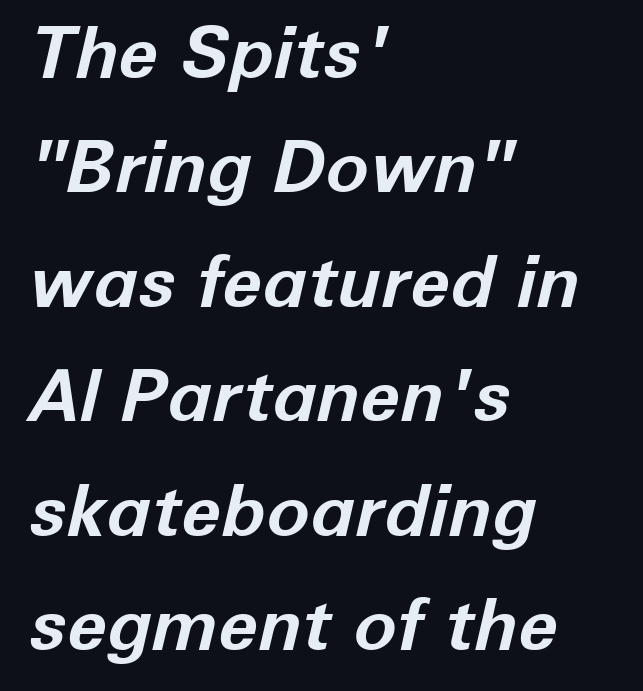
The typography opts for an oblique posture over an upright one. A typesetter would call this zero additional tracking. Baseline-to-baseline distance is the conventional proportion of letter height. The paragraph shown leans on its left margin. Each glyph is drawn with heavy, bold strokes. The passage shown is not underscored anywhere.
